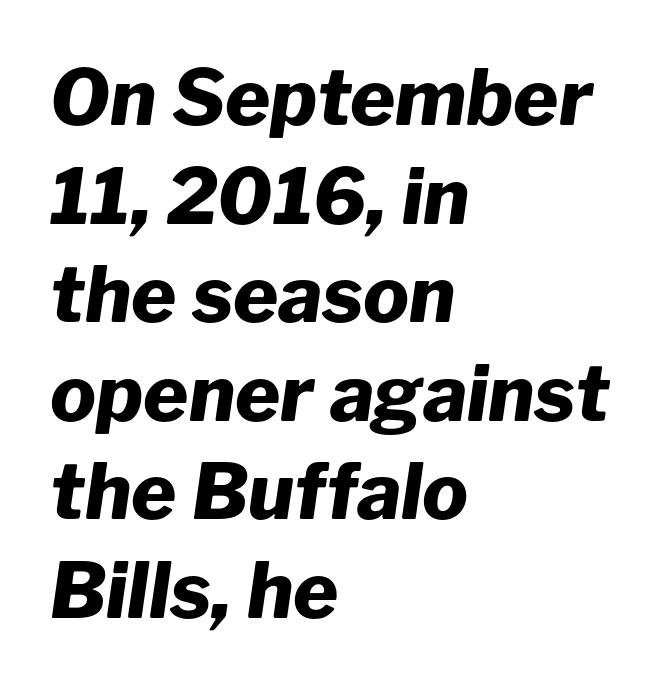
The words here are not underlined. Is the letter spacing exaggerated? No — it looks like the ordinary default. These lines are rendered in a variable-pitch font. Caption: bold face, heavy strokes. Posture: slanted. The lines in this sample share a left origin and differ only in where they stop.
